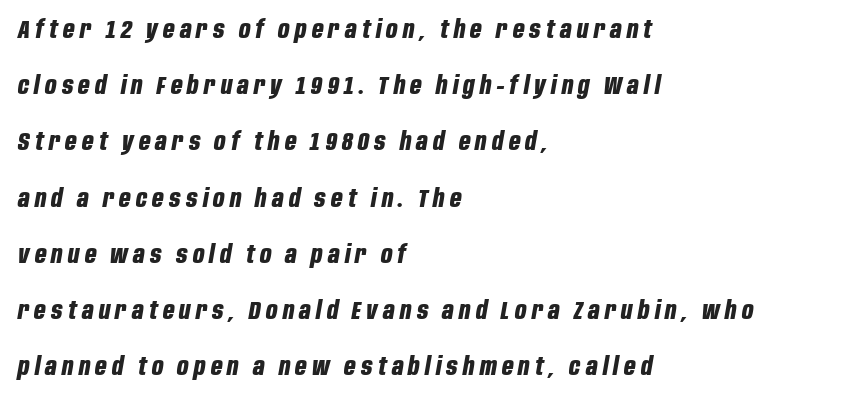
{"italic": "yes", "lean": "right", "slant_degrees": 10, "bold": "yes", "underline": "no", "align": "left", "line_spacing": "loose", "line_spacing_ratio": 2.25, "letter_spacing": "wide", "letter_spacing_em": 0.21, "glyph_px": 25}
